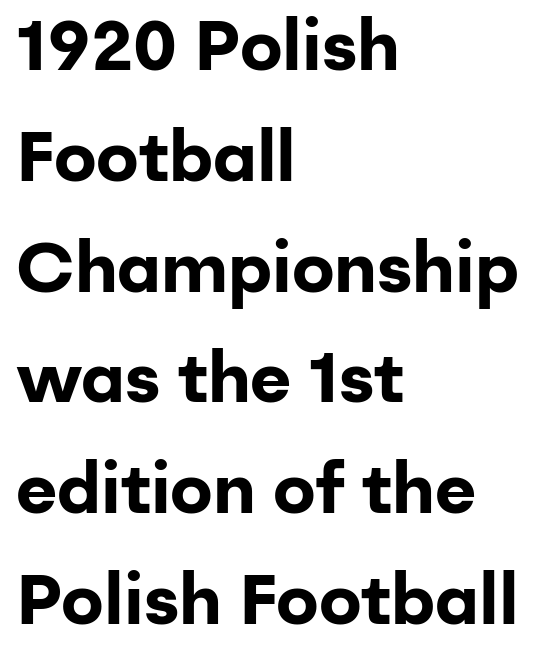
{"serif": "no", "italic": "no", "bold": "yes", "weight": "bold", "width": "normal", "stroke_contrast": "low", "x_height": "medium", "monospaced": "no", "underline": "no", "align": "left", "line_spacing": "normal", "line_spacing_ratio": 1.56, "letter_spacing": "normal", "letter_spacing_em": 0.0, "glyph_px": 71}
